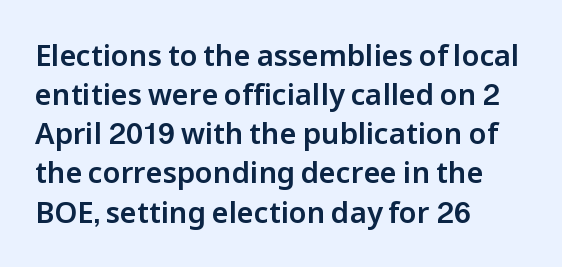
The image shows 29 px sans-serif type, upright; set left-aligned, normal line spacing (1.35x), normal letter spacing, not underlined; low stroke contrast and a medium x-height.
